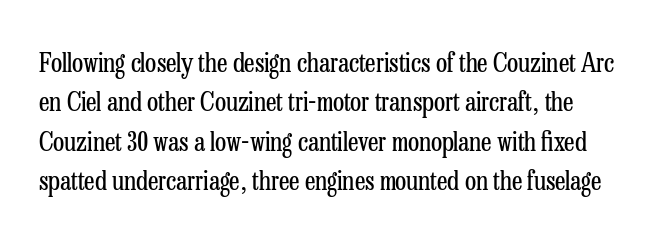
Q: Is the text bold? A: No.
Q: Is the text italic (slanted)? A: No, it is upright.
Q: Is the text underlined? A: No.
Q: Is the spacing between letters normal or unusually wide? A: Normal.
Q: Is the spacing between lines tight, normal or loose? A: Normal.
